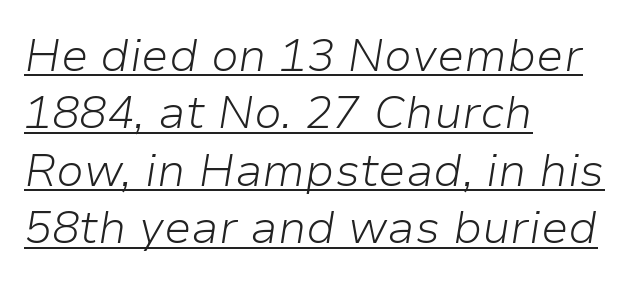
The image shows 46 px light type, italic (leaning right); set left-aligned, normal line spacing (1.25x), normal letter spacing, underlined; low stroke contrast and a medium x-height.
